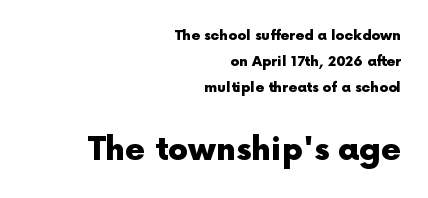
Q: Is the text bold? A: Yes.
Q: Is the text italic (slanted)? A: No, it is upright.
Q: Is the typeface a serif or a sans-serif typeface? A: Sans-serif.
Q: Is the text underlined? A: No.
Q: How is the paragraph aligned? A: Right-aligned.
Q: Is the spacing between letters normal or unusually wide? A: Normal.
Q: Which block of text is set in a larger size, the first (top) or the second (bottom)? A: The second (bottom) one.
Q: Width (condensed, normal, or wide)? A: Normal.
Q: x-height? A: Medium.
Q: Monospaced? A: No.
